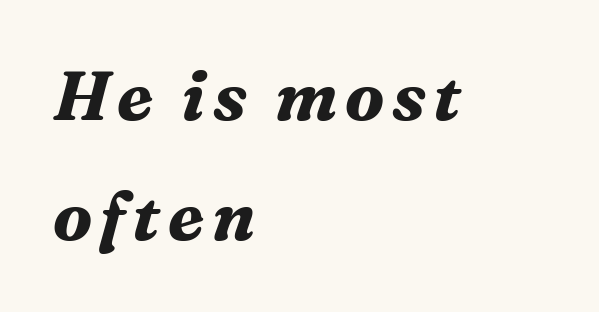
{"serif": "yes", "italic": "yes", "lean": "right", "slant_degrees": 16, "bold": "yes", "weight": "bold", "width": "normal", "stroke_contrast": "medium", "x_height": "medium", "monospaced": "no", "underline": "no", "align": "left", "line_spacing_ratio": 1.77, "glyph_px": 68}
